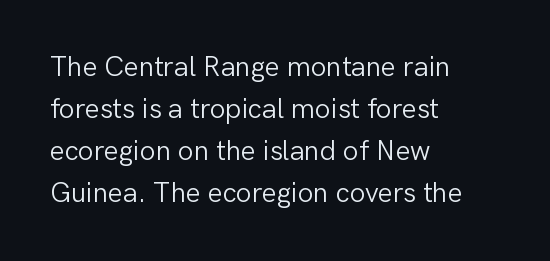
What's the leading like? Ordinary, nothing unusual. Heft: none added — not bold. The zone under the glyphs is completely vacant. Characters remain perfectly vertical along every line. This is sans-serif lettering, the kind often seen on screens and signage. The rendering uses natural spacing where letterforms have individual widths.
